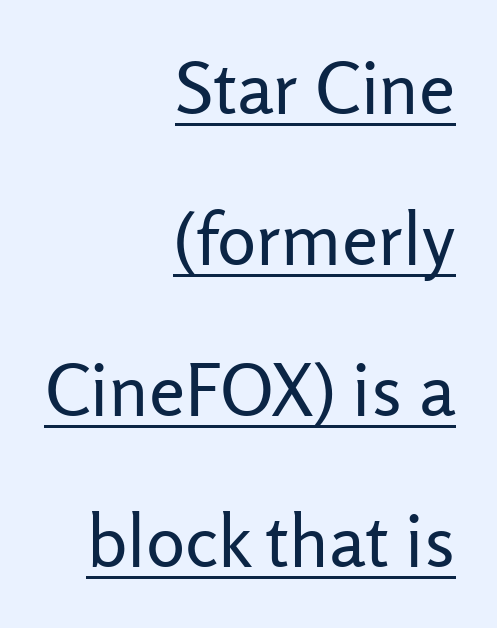
The image shows 73 px regular-weight sans-serif type, upright; set right-aligned, loose line spacing (2.07x), normal letter spacing, underlined; low stroke contrast and a medium x-height.
